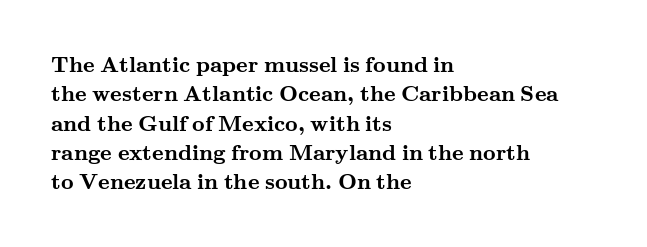
Q: Is the text bold? A: Yes.
Q: Is the text italic (slanted)? A: No, it is upright.
Q: Is the text underlined? A: No.
Q: How is the paragraph aligned? A: Left-aligned.
Q: Is the spacing between letters normal or unusually wide? A: Normal.
Q: Is the spacing between lines tight, normal or loose? A: Normal.
